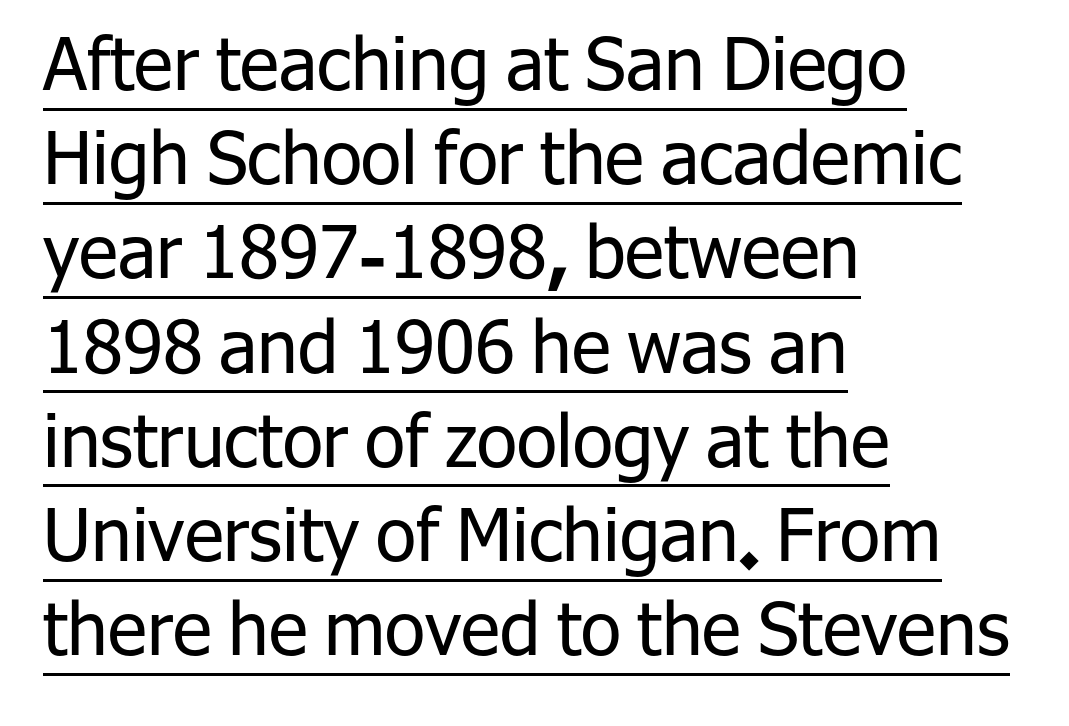
Quick note: not italic, upright. The text block is weighted toward the left margin, trailing off unevenly rightward. Has an underline been added? It has. This rendering employs a face without finishing strokes, i.e., a sans-serif.
